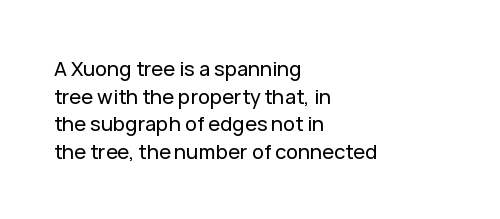
The block of text has a typical density, with ordinary space between rows. The letters stand straight up with perfectly vertical stems. Line starts are locked; line ends wander. Between one letter and the next there's only the usual sliver of space. Type without underlining.
